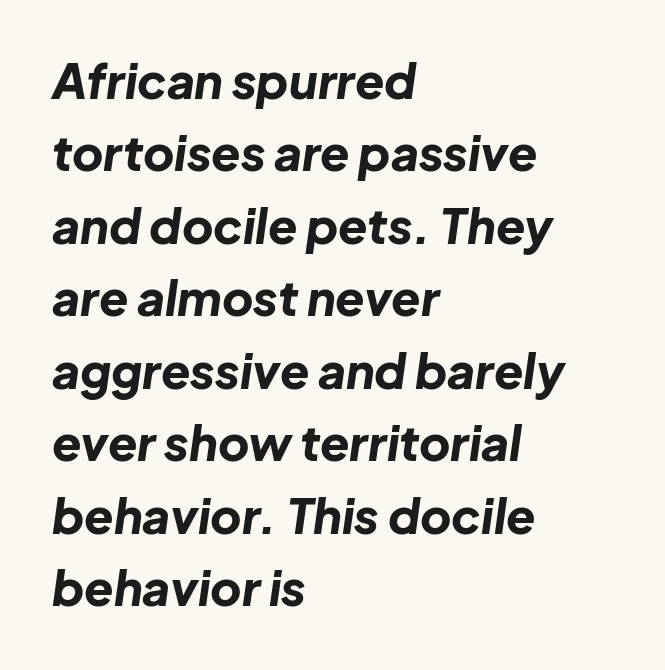
{"italic": "yes", "lean": "right", "slant_degrees": 8, "bold": "yes", "weight": "bold", "width": "normal", "stroke_contrast": "low", "x_height": "medium", "monospaced": "no", "underline": "no", "align": "left", "line_spacing": "normal", "line_spacing_ratio": 1.51, "letter_spacing": "normal", "letter_spacing_em": 0.0, "glyph_px": 48}
